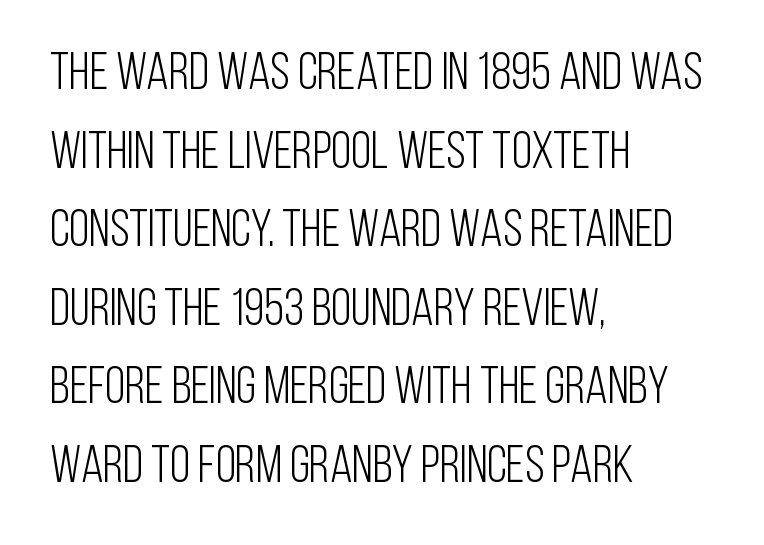
{"serif": "no", "italic": "no", "bold": "no", "weight": "light", "width": "condensed", "stroke_contrast": "low", "x_height": "large", "monospaced": "no", "underline": "no", "align": "left", "line_spacing": "normal", "line_spacing_ratio": 1.51, "letter_spacing": "normal", "letter_spacing_em": 0.0, "glyph_px": 52}
